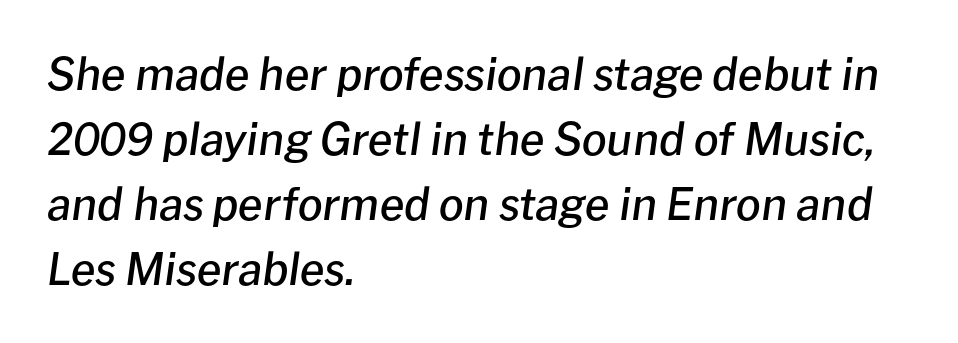
The image shows 44 px semibold type, italic (leaning right); set left-aligned, normal line spacing (1.48x), normal letter spacing, not underlined; low stroke contrast and a medium x-height.
